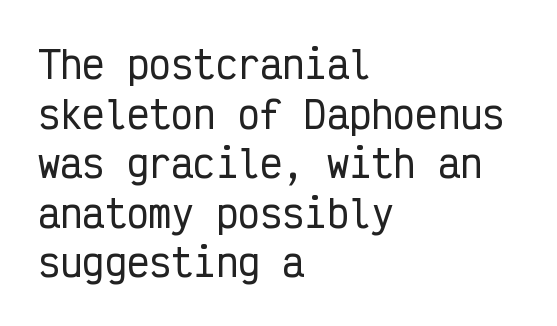
This is roman type, the default non-slanted kind. The typesetter chose a ragged-right arrangement here. Looks like terminal output: every glyph gets an equal slot. Letters rest on an invisible, unmarked baseline.
